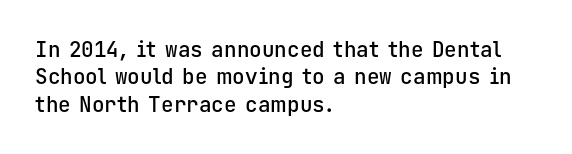
Line beginnings align vertically; line endings do not. Weight: semibold (demi). Tracking here is standard; glyphs follow each other at the usual distance. If you drew a line through each stem, it would be perfectly vertical. Has an underline been added? It has not.
